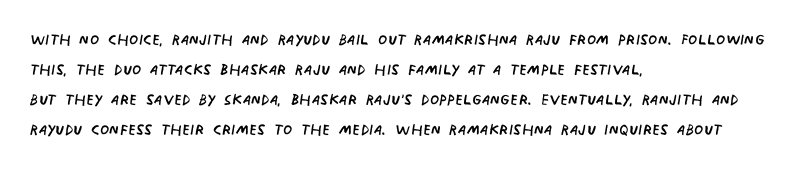
Has an underline been added? It has not. The face looks like a standard text weight, possibly lighter. The designer left line spacing at the default. Letter spacing: default.
